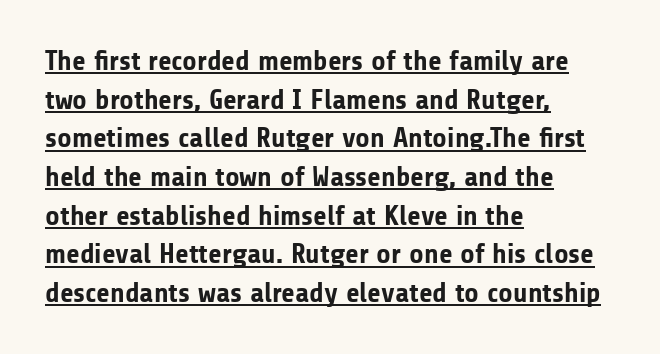
Proportional: the letters do not fall into vertical columns. Plenty of ink on the page — the face is bold. Short and long lines alike share a common starting point at left. The gaps between neighbouring characters are ordinary and unremarkable. Compared with typical paragraphs, the rows here are spaced about the same. What kind of face is this? One without serifs — a sans.
